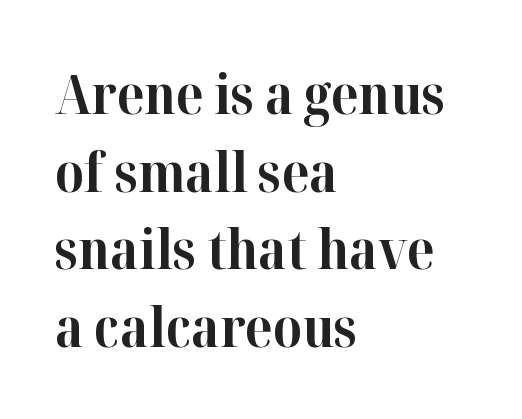
The image shows 55 px bold serif type, upright; set left-aligned, normal line spacing (1.41x), normal letter spacing, not underlined; high stroke contrast and a medium x-height.
